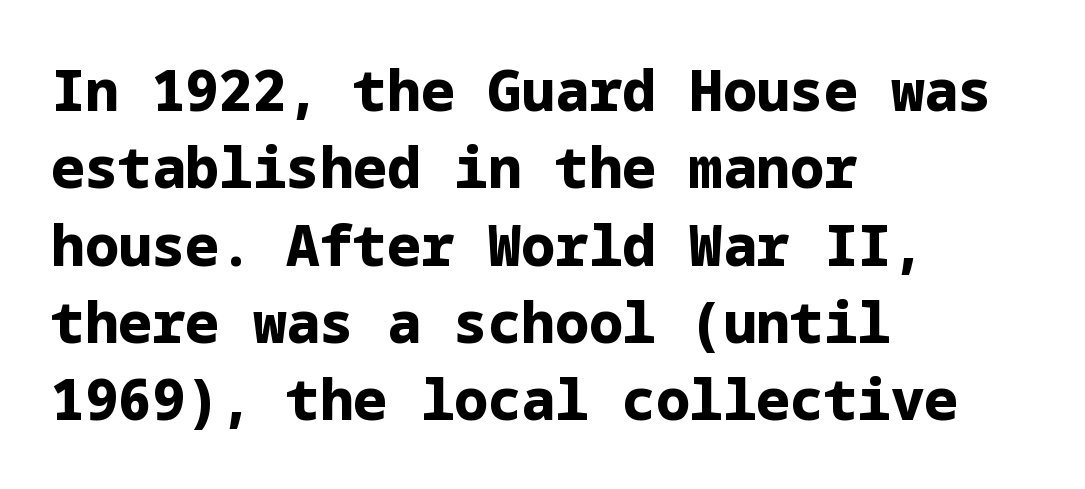
The block of text has a typical density, with ordinary space between rows. The space directly below the letters is spotless. The specimen reads as upright at a glance. Notice how the passage keeps a crisp vertical edge on the left only.
